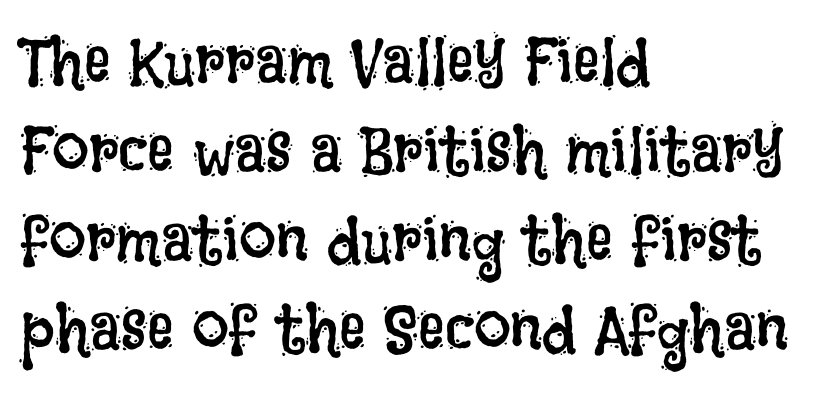
{"italic": "no", "bold": "no", "weight": "regular", "width": "condensed", "stroke_contrast": "low", "x_height": "large", "monospaced": "no", "underline": "no", "align": "left", "line_spacing": "normal", "line_spacing_ratio": 1.35, "letter_spacing": "normal", "letter_spacing_em": 0.0, "glyph_px": 66}
